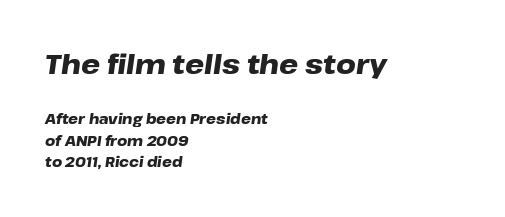
The image shows 27 px bold type, italic (leaning right); set left-aligned, normal line spacing (1.56x), normal letter spacing, not underlined; the first (top) block is 1.93x larger.
